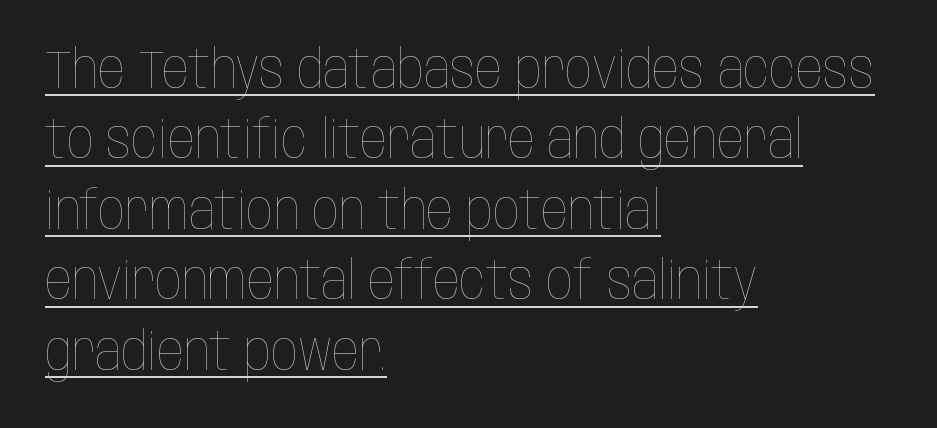
The image shows 53 px thin, condensed type, upright; set left-aligned, normal line spacing (1.33x), normal letter spacing, underlined; low stroke contrast and a large x-height.
